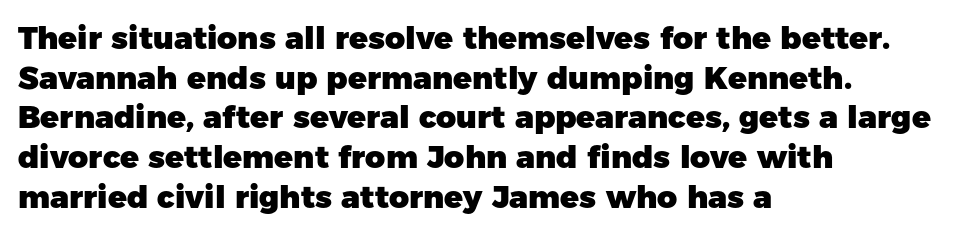
{"serif": "no", "italic": "no", "bold": "yes", "weight": "heavy", "width": "normal", "stroke_contrast": "low", "x_height": "medium", "monospaced": "no", "underline": "no", "align": "left", "line_spacing": "normal", "line_spacing_ratio": 1.28, "letter_spacing": "normal", "letter_spacing_em": 0.0, "glyph_px": 31}
